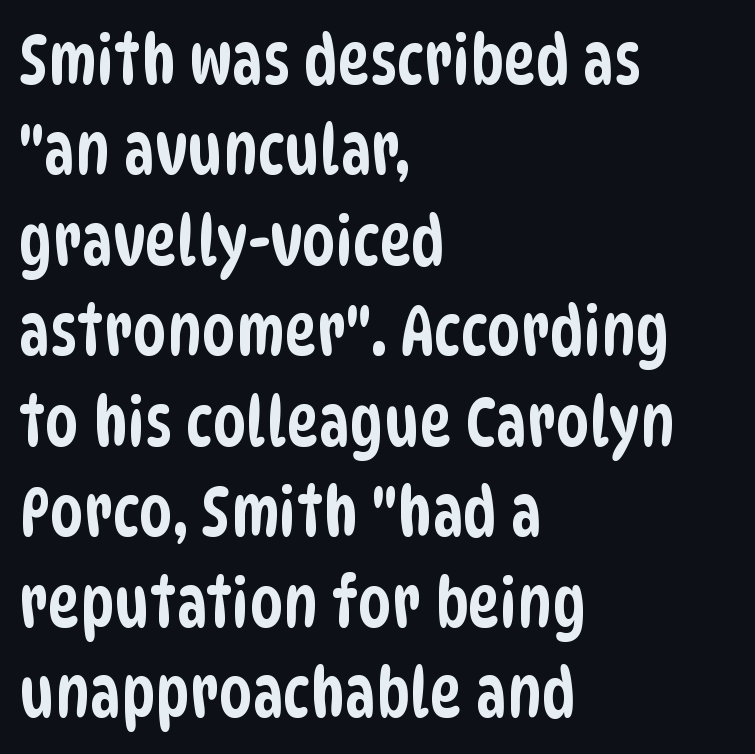
Q: Is the typeface a serif or a sans-serif typeface? A: Sans-serif.
Q: Is the text underlined? A: No.
Q: How is the paragraph aligned? A: Left-aligned.
Q: Is the spacing between letters normal or unusually wide? A: Normal.
Q: Is the spacing between lines tight, normal or loose? A: Normal.
Q: Width (condensed, normal, or wide)? A: Condensed.
Q: Stroke contrast? A: Low.
Q: x-height? A: Large.
Q: Monospaced? A: No.
